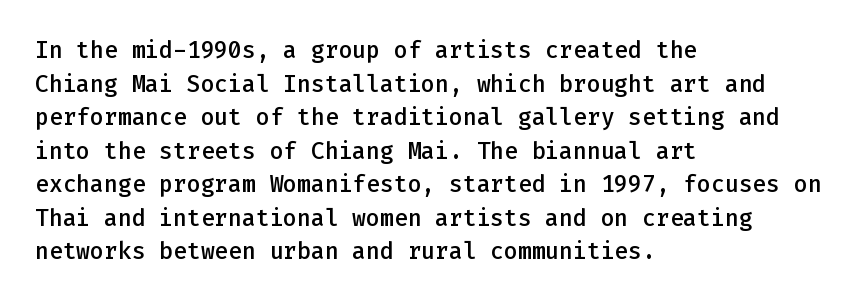
The image shows 23 px text type, upright; set left-aligned, normal line spacing (1.46x), normal letter spacing, not underlined.
